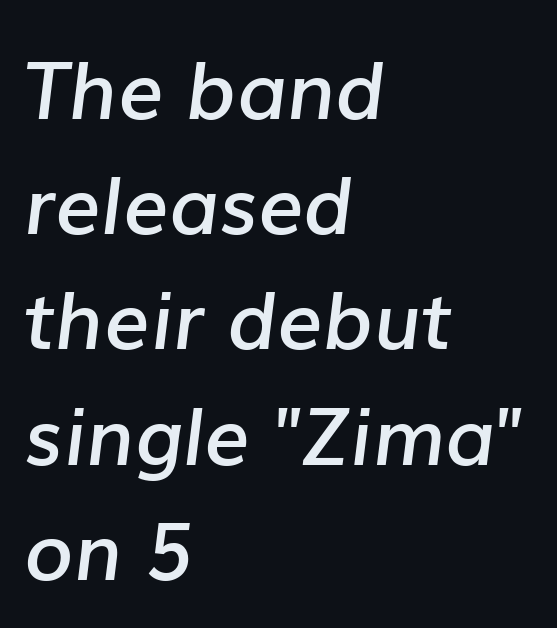
Spacing between characters is what you'd get straight out of the box. The compositor pushed each line to the left boundary. The font is running at a semibold setting, under full bold. Just letters on the line, the space beneath them empty. These lines are rendered in a variable-pitch font. In terms of leading, this rendering sits right in the middle.
